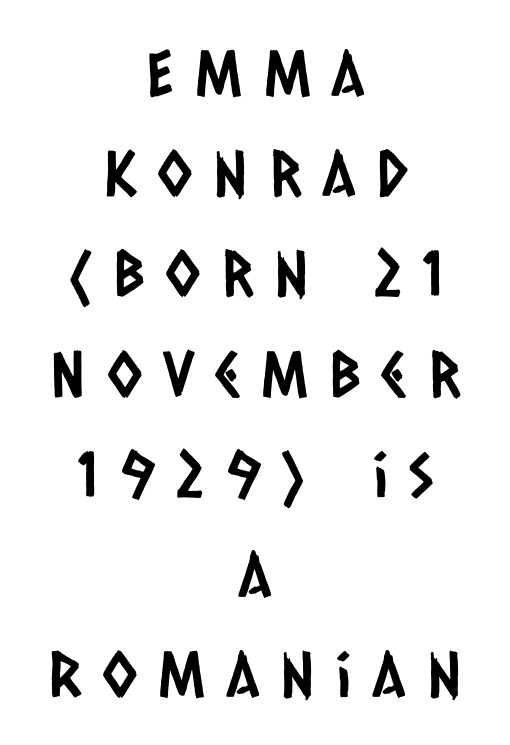
The image shows 63 px condensed sans-serif type; set centered, normal line spacing (1.59x), unusually wide letter spacing (+0.34 em), not underlined; low stroke contrast and a large x-height.
